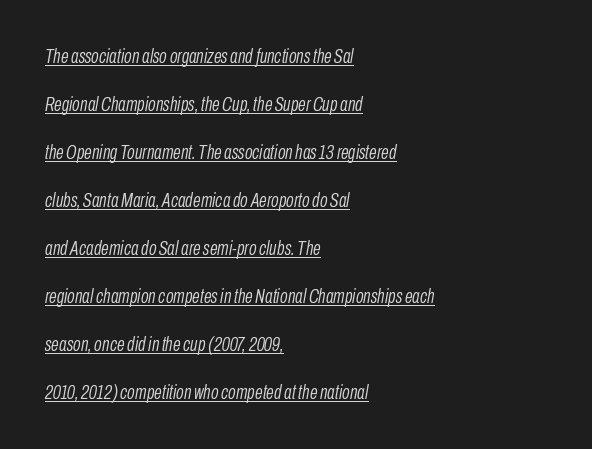
Q: Is the text bold? A: No.
Q: Is the text italic (slanted)? A: Yes, it leans right by about 10 degrees.
Q: Is the text underlined? A: Yes.
Q: How is the paragraph aligned? A: Left-aligned.
Q: Is the spacing between letters normal or unusually wide? A: Normal.
Q: Is the spacing between lines tight, normal or loose? A: Loose.
